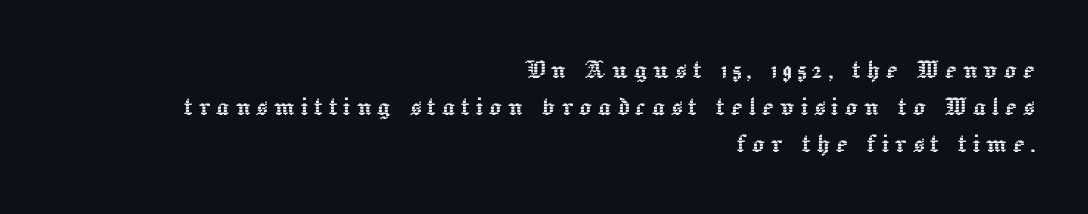
The image shows 31 px text type, upright; set right-aligned, line spacing 1.19x, not underlined; a medium x-height.
